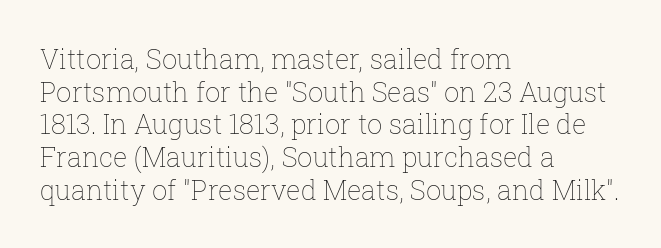
Q: Is the text bold? A: No.
Q: Is the text italic (slanted)? A: No, it is upright.
Q: Is the text underlined? A: No.
Q: How is the paragraph aligned? A: Left-aligned.
Q: Is the spacing between letters normal or unusually wide? A: Normal.
